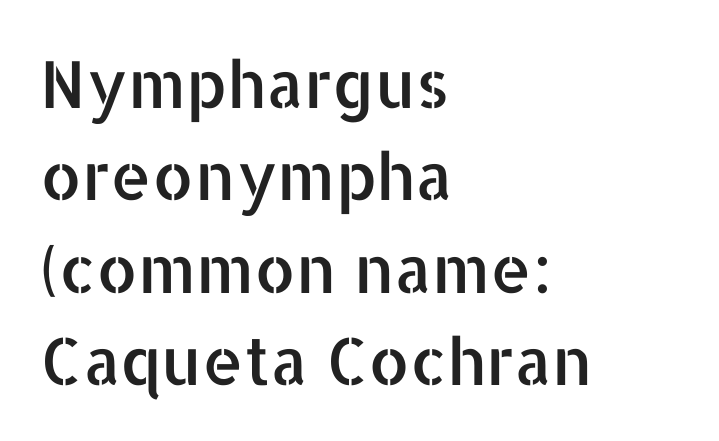
The image shows 65 px sans-serif type, upright; set left-aligned, normal line spacing (1.42x), normal letter spacing, not underlined; low stroke contrast and a medium x-height.
